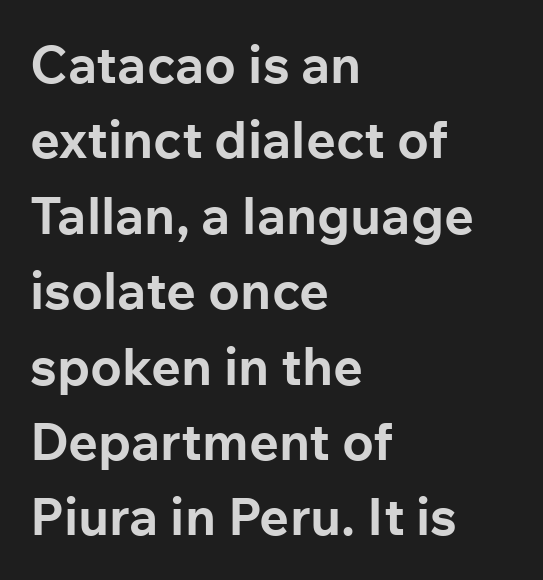
The lines are quadded left. Varying glyph widths throughout — classic text-font behaviour. Is the letter spacing exaggerated? No — it looks like the ordinary default. Notice how the stems are strictly vertical — no italics here.
